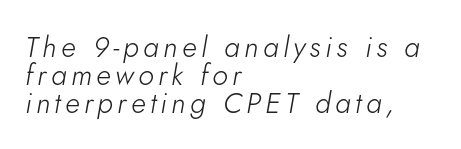
These lines are set flush left with a ragged right edge. The letters advance in unequal steps, a hallmark of proportional type. No word sits above an underline. This sample trades vertical openness for compactness between lines. Observe the lean: these are italic letterforms.
